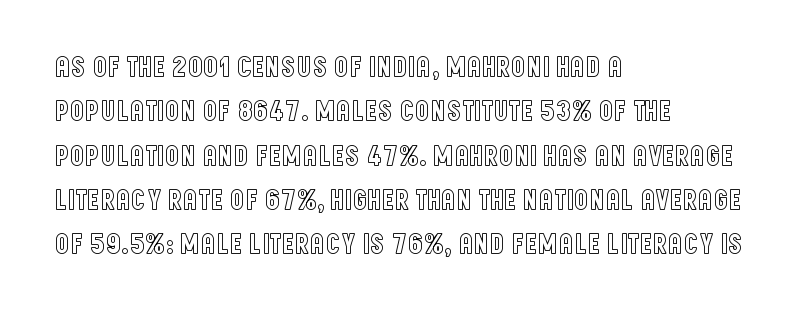
{"italic": "no", "width": "condensed", "x_height": "large", "monospaced": "no", "underline": "no", "align": "left", "line_spacing": "normal", "line_spacing_ratio": 1.53, "letter_spacing": "normal", "letter_spacing_em": 0.0, "glyph_px": 29}
